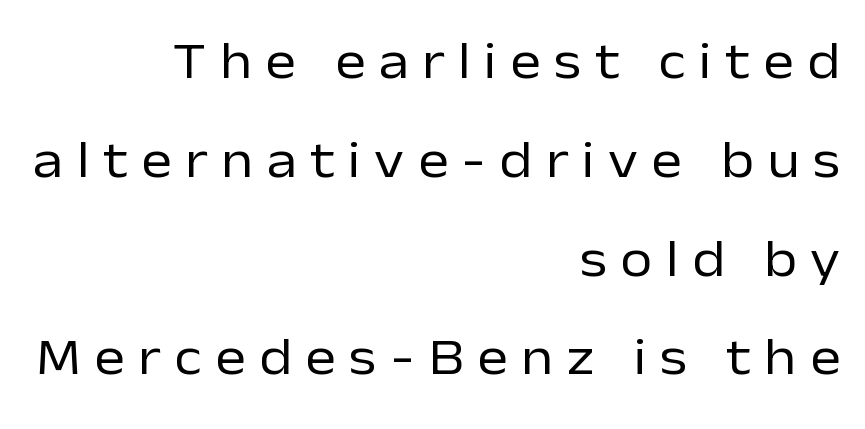
Q: Is the text bold? A: No.
Q: Is the text italic (slanted)? A: No, it is upright.
Q: Is the typeface a serif or a sans-serif typeface? A: Sans-serif.
Q: Is the text underlined? A: No.
Q: How is the paragraph aligned? A: Right-aligned.
Q: Is the spacing between letters normal or unusually wide? A: Unusually wide.
Q: Is the spacing between lines tight, normal or loose? A: Loose.
Q: Width (condensed, normal, or wide)? A: Normal.
Q: Stroke contrast? A: Low.
Q: x-height? A: Medium.
Q: Monospaced? A: No.
